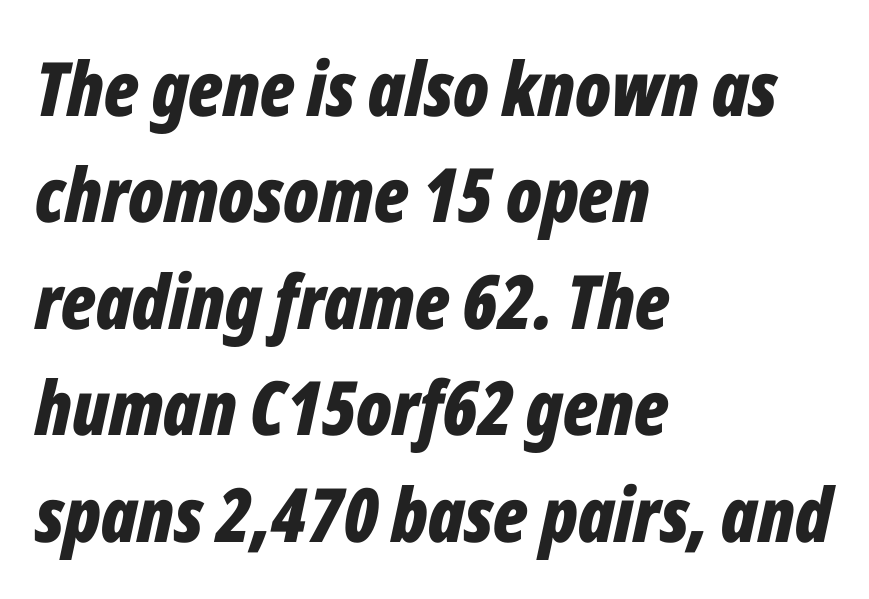
Q: Is the text bold? A: Yes.
Q: Is the text italic (slanted)? A: Yes, it leans right by about 12 degrees.
Q: Is the text underlined? A: No.
Q: How is the paragraph aligned? A: Left-aligned.
Q: Is the spacing between letters normal or unusually wide? A: Normal.
Q: Is the spacing between lines tight, normal or loose? A: Normal.
Q: Width (condensed, normal, or wide)? A: Condensed.
Q: Stroke contrast? A: Low.
Q: x-height? A: Medium.
Q: Monospaced? A: No.
